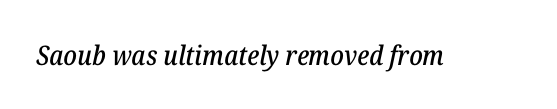
In terms of letterspacing, this is plain default setting. The glyphs are unaccompanied by any horizontal stroke below them. The text carries the slant typical of an italic or oblique font.
